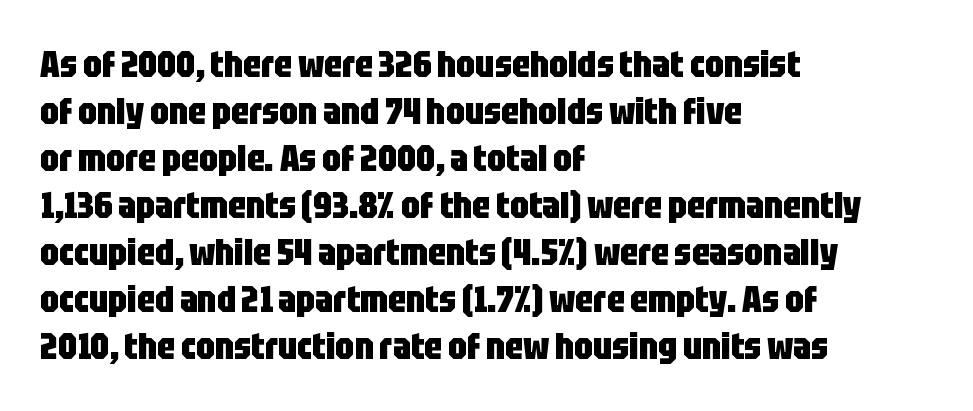
Stroke terminals: plain, sans-serif. Here the designer chose a conventional face with non-uniform glyph widths. In terms of posture, this sample is upright. Has an underline been added? It has not.
